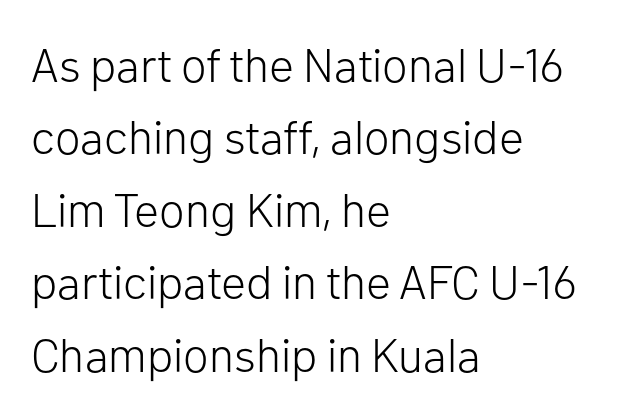
The image shows 47 px light sans-serif type, upright; set left-aligned, normal line spacing (1.54x), normal letter spacing, not underlined; low stroke contrast and a medium x-height.
